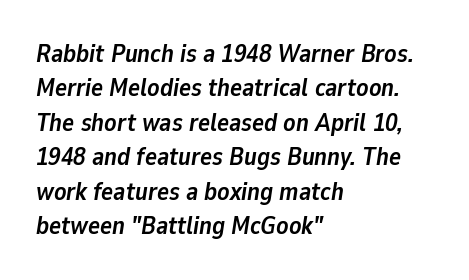
Q: Is the text bold? A: Yes.
Q: Is the text italic (slanted)? A: Yes, it leans right by about 9 degrees.
Q: Is the text underlined? A: No.
Q: How is the paragraph aligned? A: Left-aligned.
Q: Is the spacing between letters normal or unusually wide? A: Normal.
Q: Is the spacing between lines tight, normal or loose? A: Normal.
